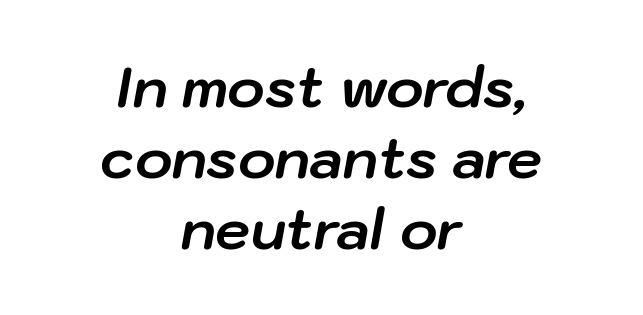
Q: Is the text bold? A: Yes.
Q: Is the text italic (slanted)? A: Yes, it leans right by about 10 degrees.
Q: Is the text underlined? A: No.
Q: How is the paragraph aligned? A: Centered.
Q: Is the spacing between letters normal or unusually wide? A: Normal.
Q: Is the spacing between lines tight, normal or loose? A: Normal.
Q: Width (condensed, normal, or wide)? A: Normal.
Q: Stroke contrast? A: Low.
Q: x-height? A: Medium.
Q: Monospaced? A: No.
